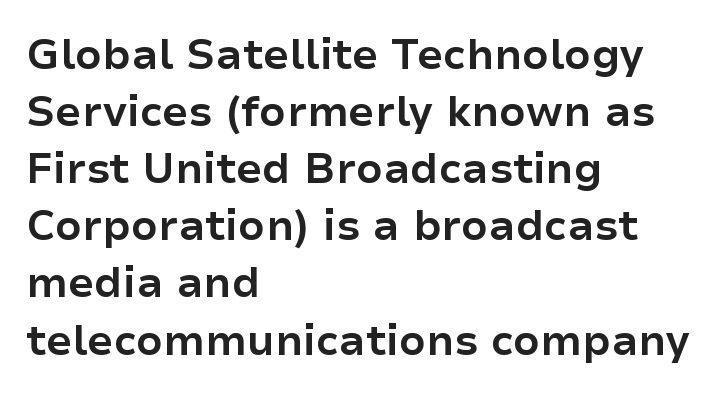
The ragged edge is on the right, which tells us the setting is flush left. The glyphs in this specimen are sans serif. Anything drawn beneath the words? Only blank space. Nope, not italic — everything's standing straight. The rendering uses a moderate line-height, typical for paragraphs.
